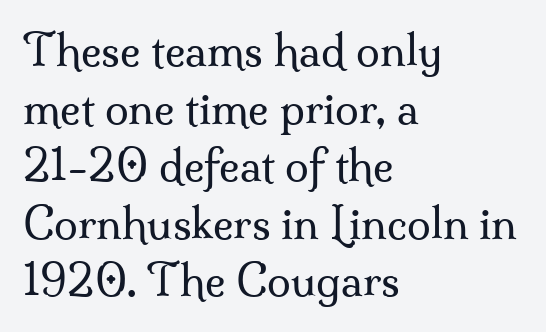
The image shows 43 px regular-weight serif type, upright; set left-aligned, normal line spacing (1.34x), normal letter spacing, not underlined; medium stroke contrast and a small x-height.
